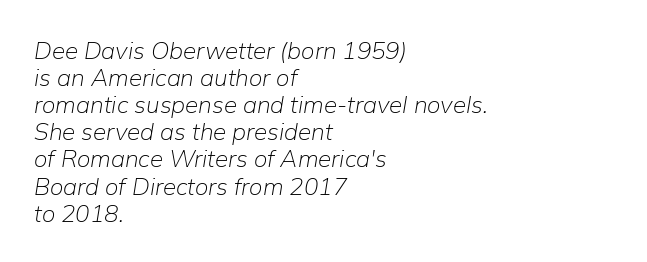
The image shows 24 px text type, italic (leaning right); set left-aligned, tight line spacing (1.13x), normal letter spacing, not underlined.
